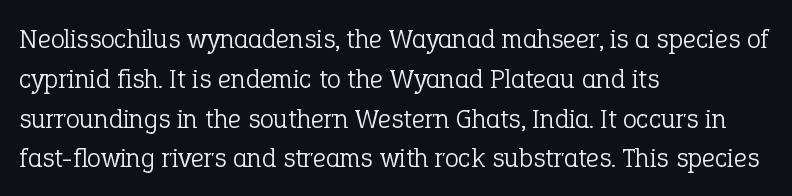
{"serif": "yes", "italic": "no", "bold": "no", "weight": "light", "width": "normal", "stroke_contrast": "low", "x_height": "medium", "monospaced": "no", "underline": "no", "align": "left", "line_spacing": "normal", "line_spacing_ratio": 1.42, "letter_spacing": "normal", "letter_spacing_em": 0.0, "glyph_px": 28}
